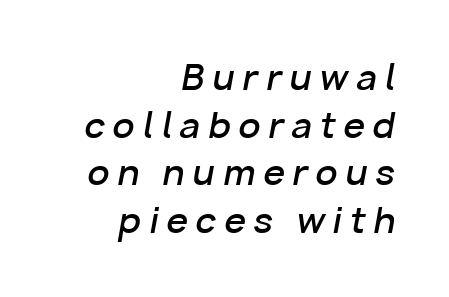
Rows of type keep a routine distance in the vertical direction. Each line ends at the same right margin while the left side varies. A fair bit of extra ink — the face is semibold, not bold. Short note: letters widely spaced.
